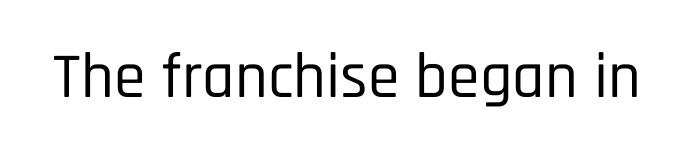
Q: Is the text italic (slanted)? A: No, it is upright.
Q: Is the typeface a serif or a sans-serif typeface? A: Sans-serif.
Q: Is the text underlined? A: No.
Q: Is the spacing between letters normal or unusually wide? A: Normal.
Q: Width (condensed, normal, or wide)? A: Condensed.
Q: Stroke contrast? A: Low.
Q: x-height? A: Large.
Q: Monospaced? A: No.
